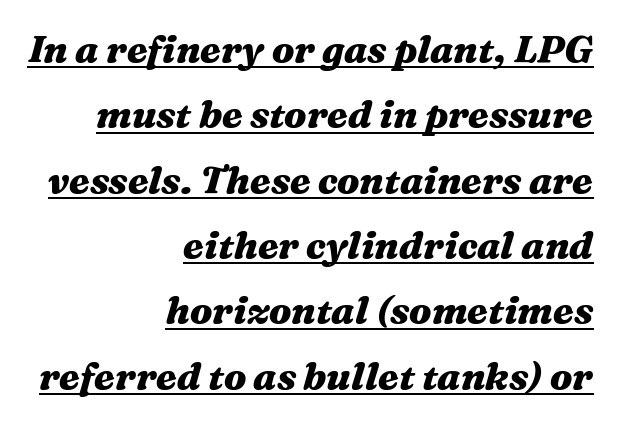
The image shows 38 px heavy, wide type, italic (leaning right); set right-aligned, line spacing 1.72x, normal letter spacing, underlined; medium stroke contrast and a medium x-height.
